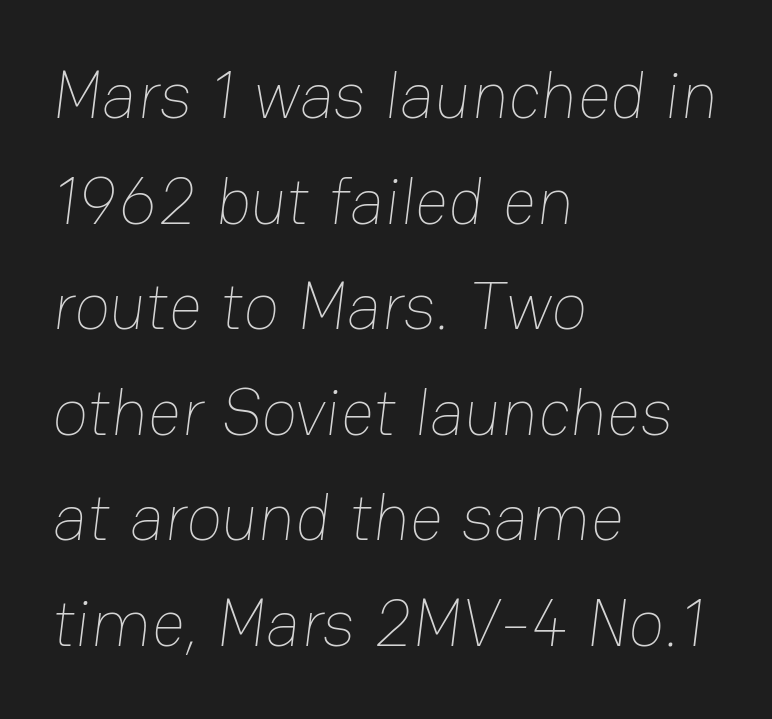
The image shows 66 px thin type; set left-aligned, normal line spacing (1.6x), normal letter spacing, not underlined; low stroke contrast and a medium x-height.
